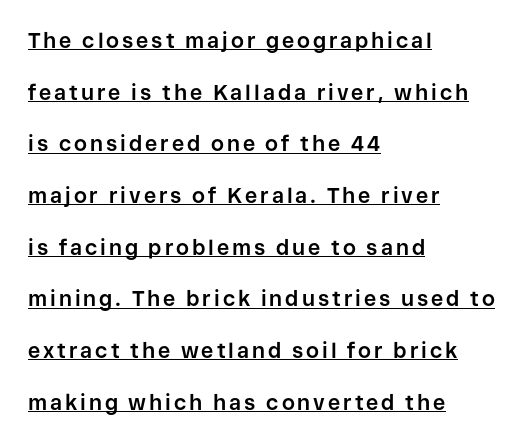
Q: Is the text bold? A: Yes.
Q: Is the text italic (slanted)? A: No, it is upright.
Q: Is the text underlined? A: Yes.
Q: How is the paragraph aligned? A: Left-aligned.
Q: Is the spacing between lines tight, normal or loose? A: Loose.
